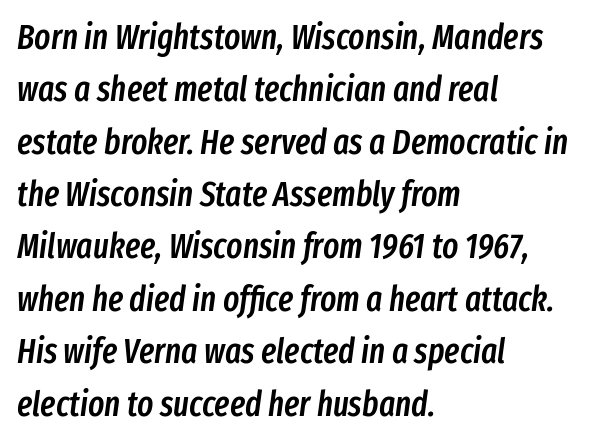
The image shows 34 px semibold, condensed type, italic (leaning right); set left-aligned, normal line spacing (1.54x), normal letter spacing, not underlined; low stroke contrast and a medium x-height.
